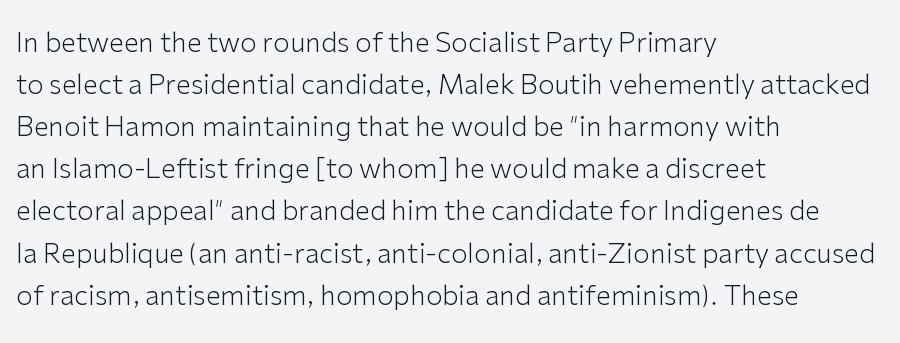
The image shows 27 px text type, upright; set left-aligned, normal line spacing (1.56x), normal letter spacing, not underlined.
